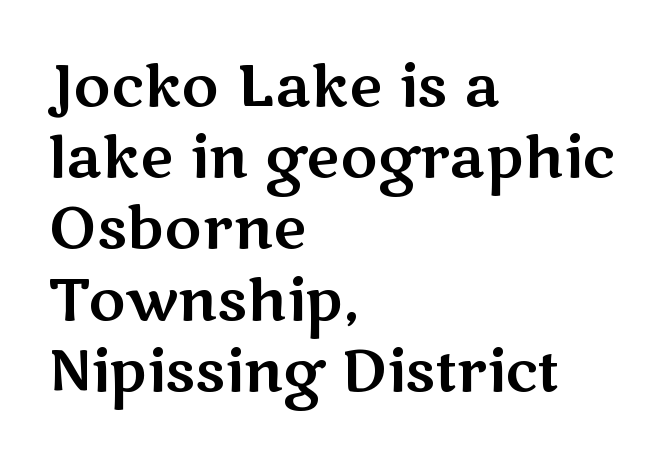
The image shows 57 px wide sans-serif type, upright; set left-aligned, normal line spacing (1.25x), normal letter spacing, not underlined; medium stroke contrast and a medium x-height.
